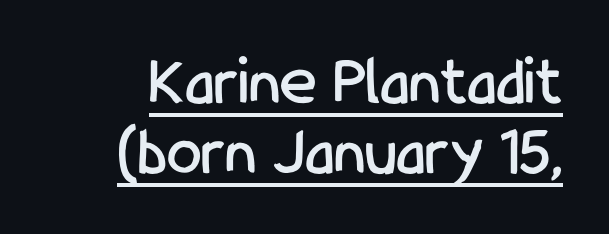
Q: Is the text italic (slanted)? A: No, it is upright.
Q: Is the typeface a serif or a sans-serif typeface? A: Sans-serif.
Q: Is the text underlined? A: Yes.
Q: Is the spacing between letters normal or unusually wide? A: Normal.
Q: Is the spacing between lines tight, normal or loose? A: Tight.
Q: Width (condensed, normal, or wide)? A: Condensed.
Q: Stroke contrast? A: Low.
Q: x-height? A: Medium.
Q: Monospaced? A: No.
